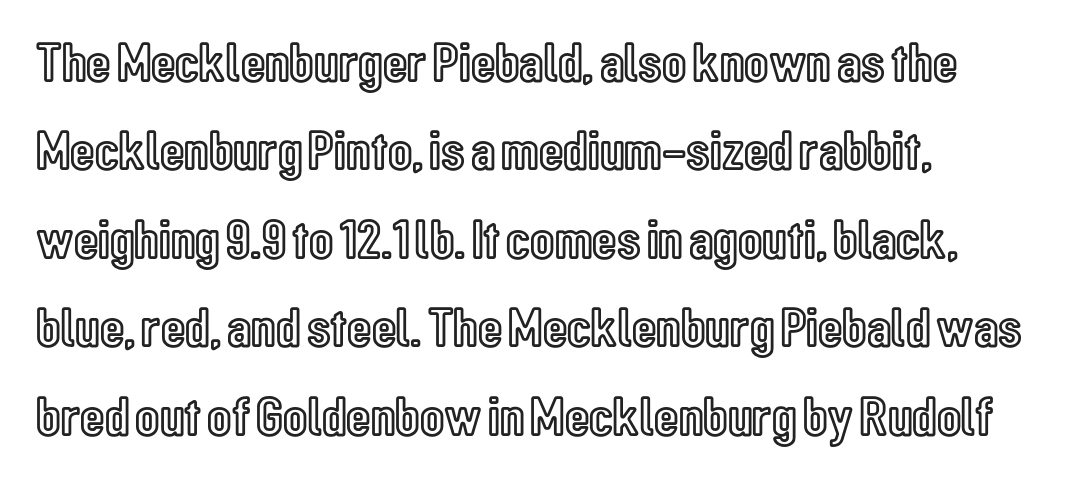
Q: Is the text italic (slanted)? A: No, it is upright.
Q: Is the text underlined? A: No.
Q: How is the paragraph aligned? A: Left-aligned.
Q: Is the spacing between letters normal or unusually wide? A: Normal.
Q: Is the spacing between lines tight, normal or loose? A: Normal.
Q: Width (condensed, normal, or wide)? A: Condensed.
Q: x-height? A: Medium.
Q: Monospaced? A: No.
